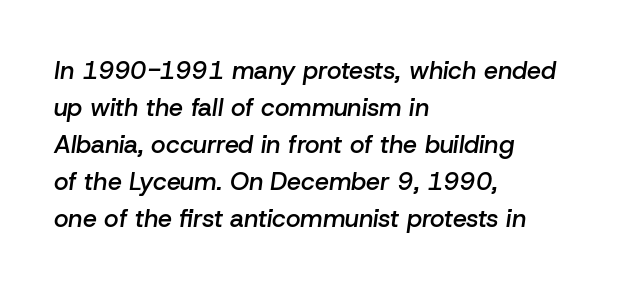
Q: Is the text bold? A: Semi-bold.
Q: Is the text italic (slanted)? A: Yes, it leans right by about 8 degrees.
Q: Is the text underlined? A: No.
Q: How is the paragraph aligned? A: Left-aligned.
Q: Is the spacing between letters normal or unusually wide? A: Normal.
Q: Is the spacing between lines tight, normal or loose? A: Normal.
